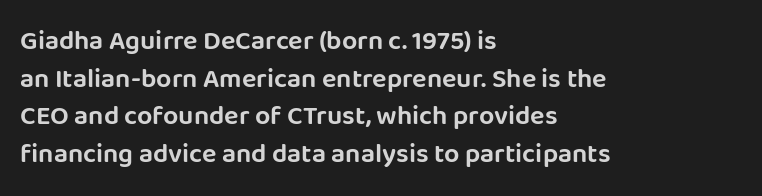
Plain, unruled lines of type. The lines in this sample share a left origin and differ only in where they stop. The specimen reads as upright at a glance. Letter spacing: default. If you measured baseline to baseline, you'd find a middling distance.
